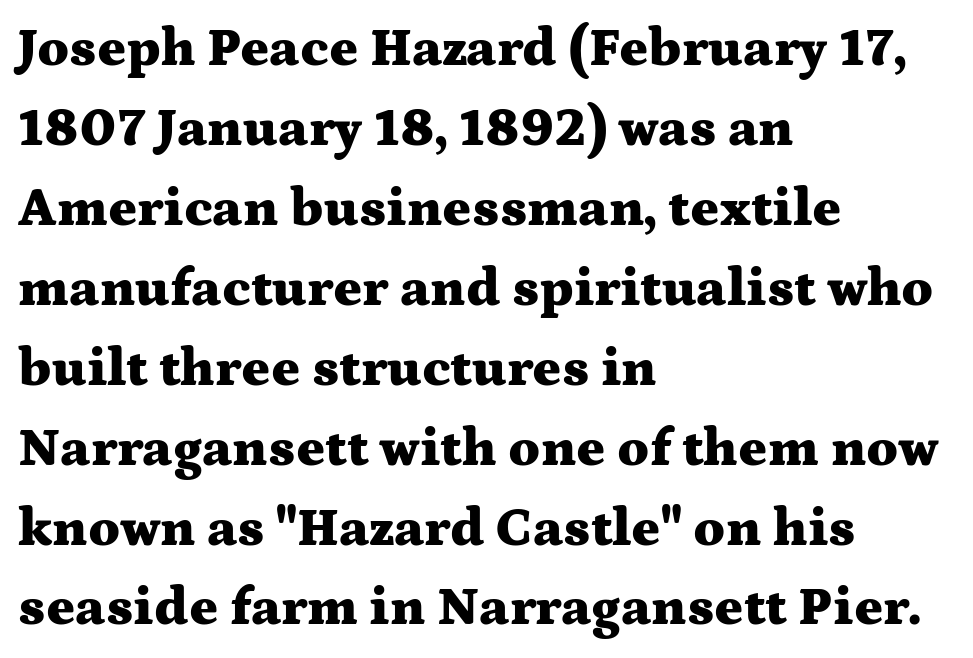
Alignment: flush left. One glance says typical: line gaps are just what's usual. Note the varied advance widths — an 'i' is clearly narrower than an 'm'. Small tapered or slab feet sit at the stroke ends, so this counts as serif. A roman cut, with each character standing at attention.
